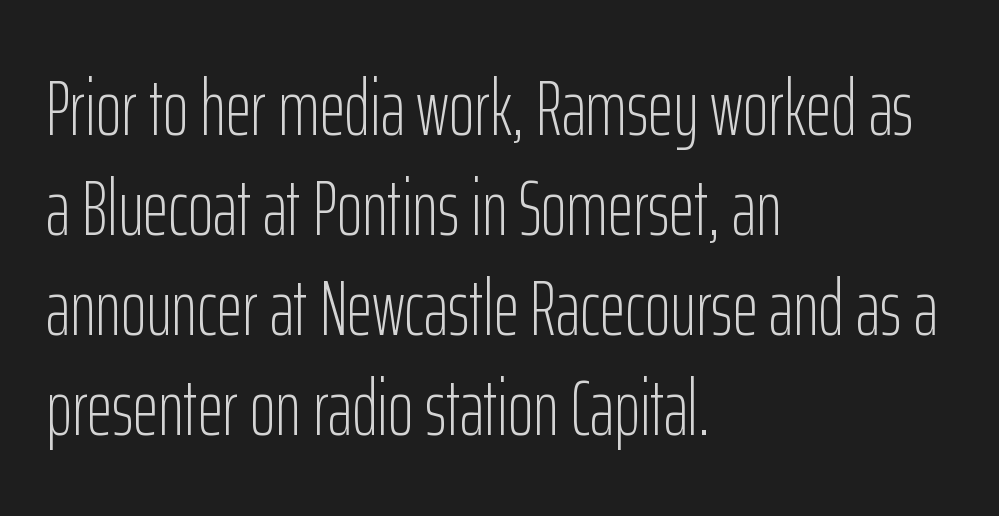
Stems and bowls with no extra thickness — not bold. The letters advance in unequal steps, a hallmark of proportional type. The characters display no serif detailing; their extremities are plain. The vertical gap from one line to the next is medium. The paragraph shown leans on its left margin.
